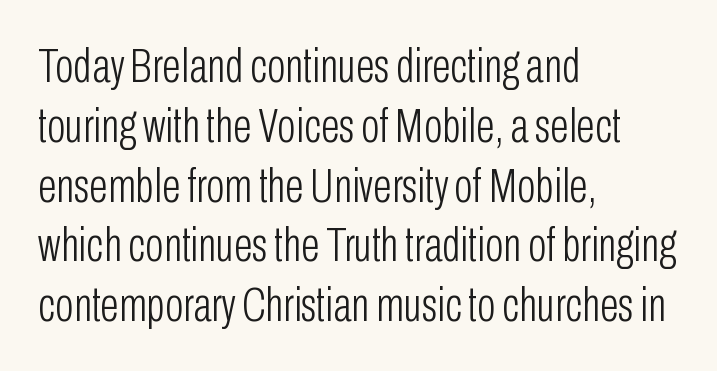
Nobody touched the tracking dial on this one. Heaviness? Minimal to ordinary, like unemphasized prose. Check the space under the baseline: it is left empty. Serifs: no, the terminals of the letterforms are clean. Italic: no, the glyphs are upright roman. Compared with a centered layout, this one pins lines to the left instead.
